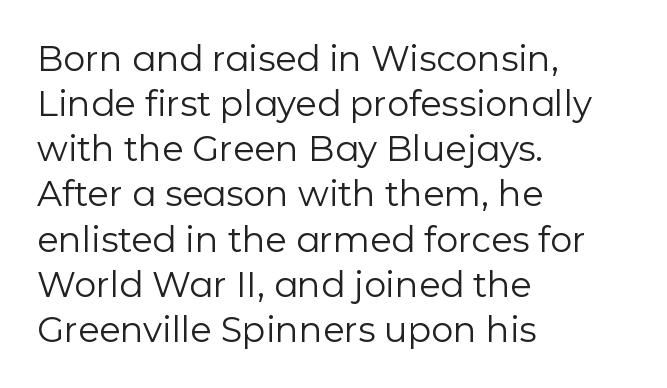
Q: Is the text bold? A: No.
Q: Is the text italic (slanted)? A: No, it is upright.
Q: Is the typeface a serif or a sans-serif typeface? A: Sans-serif.
Q: Is the text underlined? A: No.
Q: How is the paragraph aligned? A: Left-aligned.
Q: Is the spacing between letters normal or unusually wide? A: Normal.
Q: Is the spacing between lines tight, normal or loose? A: Normal.
Q: Width (condensed, normal, or wide)? A: Normal.
Q: Stroke contrast? A: Low.
Q: x-height? A: Medium.
Q: Monospaced? A: No.
